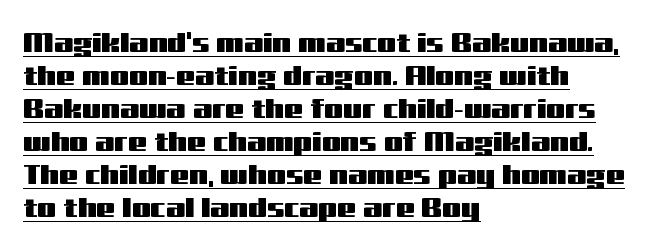
The image shows 27 px text type, upright; set left-aligned, line spacing 1.22x, normal letter spacing, underlined.
